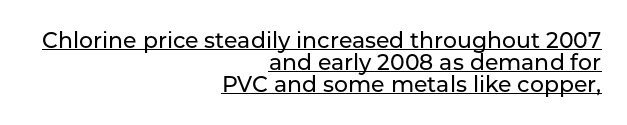
{"italic": "no", "underline": "yes", "align": "right", "line_spacing": "tight", "line_spacing_ratio": 1.01, "letter_spacing": "normal", "letter_spacing_em": 0.0, "glyph_px": 22}
